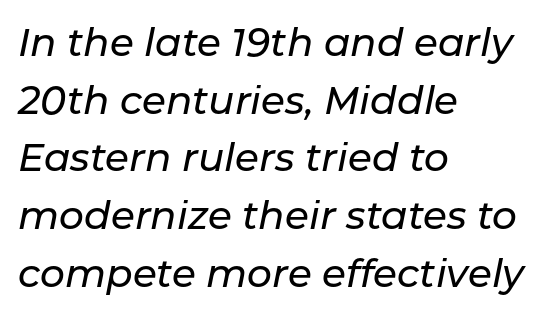
The image shows 39 px text type, italic (leaning right); set left-aligned, normal line spacing (1.48x), normal letter spacing, not underlined; low stroke contrast and a medium x-height.
